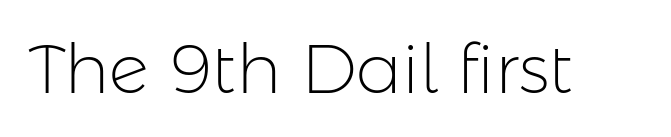
Q: Is the text bold? A: No.
Q: Is the text italic (slanted)? A: No, it is upright.
Q: Is the typeface a serif or a sans-serif typeface? A: Sans-serif.
Q: Is the text underlined? A: No.
Q: Is the spacing between letters normal or unusually wide? A: Normal.
Q: Width (condensed, normal, or wide)? A: Normal.
Q: Stroke contrast? A: Low.
Q: x-height? A: Medium.
Q: Monospaced? A: No.
